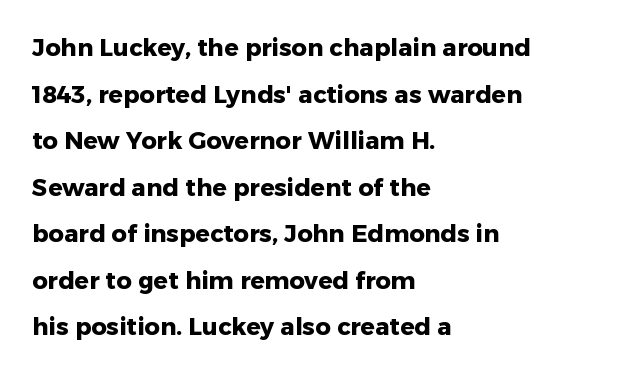
The image shows 24 px bold type, upright; set left-aligned, loose line spacing (1.94x), normal letter spacing, not underlined.
